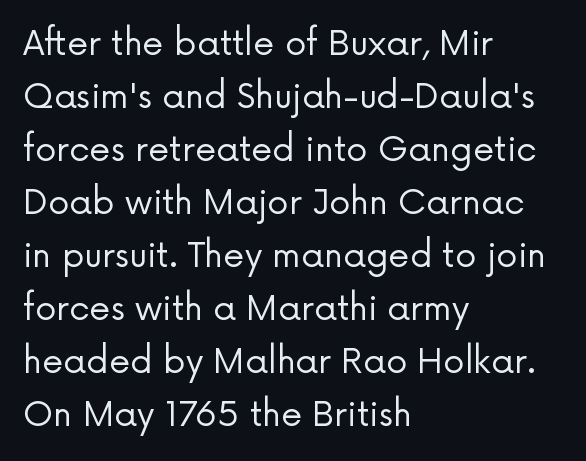
Q: Is the text bold? A: No.
Q: Is the text italic (slanted)? A: No, it is upright.
Q: Is the typeface a serif or a sans-serif typeface? A: Sans-serif.
Q: Is the text underlined? A: No.
Q: How is the paragraph aligned? A: Left-aligned.
Q: Is the spacing between letters normal or unusually wide? A: Normal.
Q: Is the spacing between lines tight, normal or loose? A: Normal.
Q: Width (condensed, normal, or wide)? A: Normal.
Q: Stroke contrast? A: Low.
Q: x-height? A: Medium.
Q: Monospaced? A: No.
